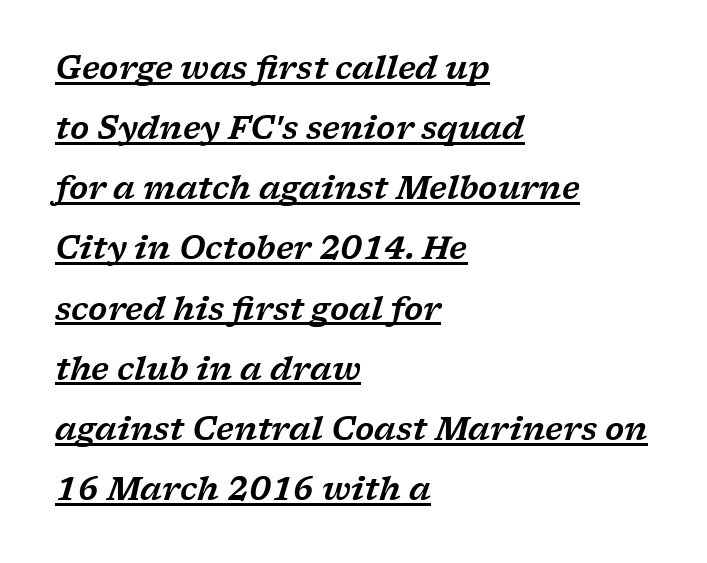
The image shows 31 px wide serif type, italic (leaning right); set left-aligned, loose line spacing (1.94x), normal letter spacing, underlined; low stroke contrast and a medium x-height.
